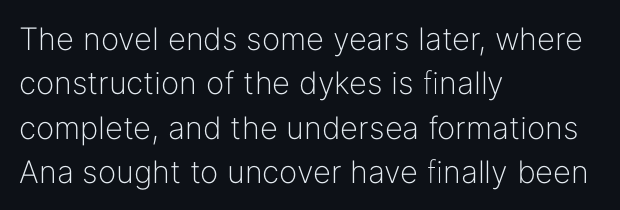
The image shows 31 px light sans-serif type, upright; set left-aligned, normal line spacing (1.43x), normal letter spacing, not underlined; low stroke contrast and a medium x-height.
